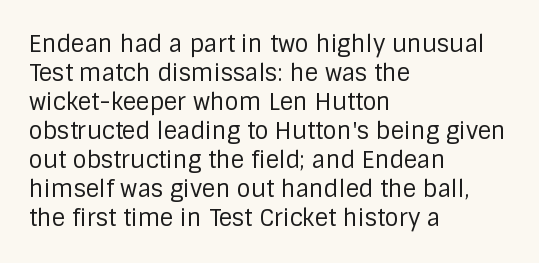
A typesetter would call this zero additional tracking. If you drew a line through each stem, it would be perfectly vertical. This block has exactly the height ordinary leading produces. Teacher's note: observe the even left margin — that is flush-left alignment. The area under the type is left untouched. This is not heavy type; no bold has been used.
